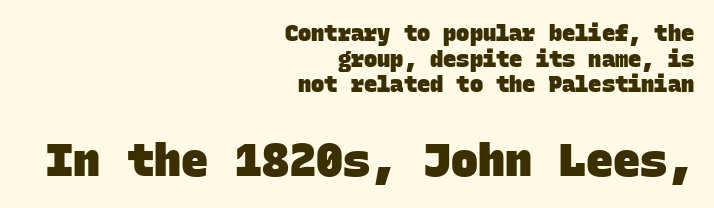
Every character here occupies the same horizontal width, giving the sample a typewriter-like rhythm. These lines carry a lot of weight — the face is fully bold. The lower block of text is set noticeably larger than the block above it. Line endings align vertically; line beginnings do not. Typographically, this falls in the sans-serif category.
